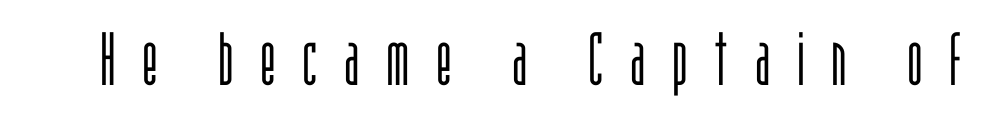
The tracking reads as deliberately expanded to a designer's eye. Type style note: lacks serifs. Posture: upright roman. The weight would be labelled regular, book, light, or lighter still. The baseline area is clear.
